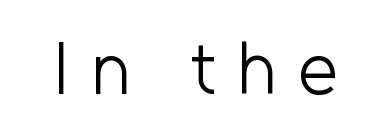
{"serif": "no", "italic": "no", "bold": "no", "weight": "light", "width": "normal", "stroke_contrast": "low", "x_height": "medium", "monospaced": "no", "underline": "no", "letter_spacing": "wide", "letter_spacing_em": 0.28, "glyph_px": 73}
